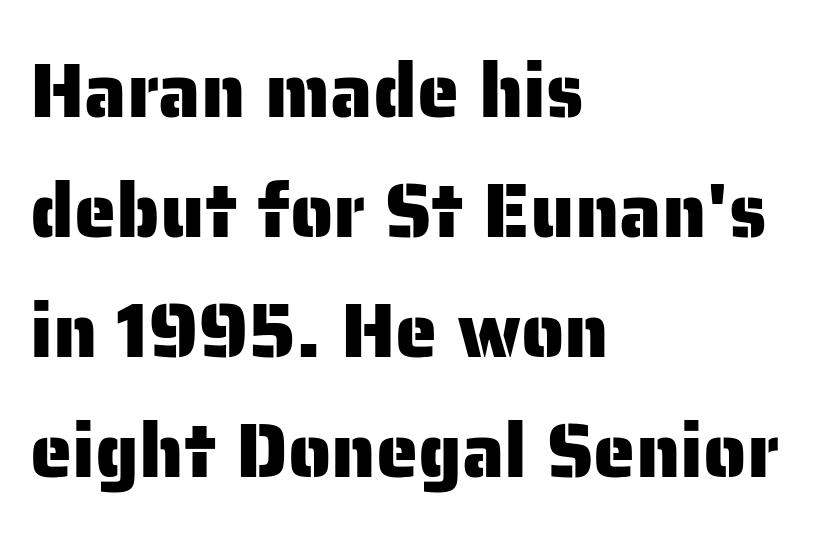
The image shows 76 px sans-serif type, upright; set left-aligned, normal line spacing (1.58x), normal letter spacing, not underlined; low stroke contrast and a medium x-height.
